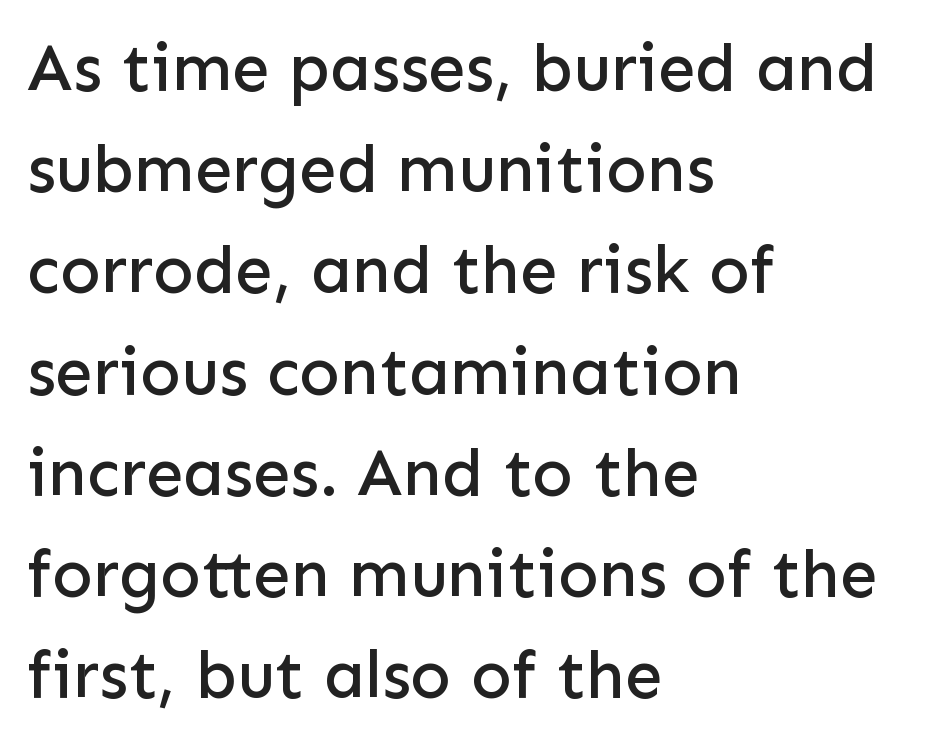
Normally led — the rows are evenly, conventionally spaced. A typesetter would label this face a sans. The strip under each line holds only bare page. Is this a fixed-width face? No — the glyphs have proportional, varying widths. Ascenders rise straight up at ninety degrees. Typeset ragged right — the left edge is the straight one.
